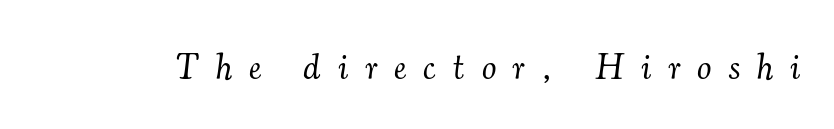
{"serif": "yes", "italic": "yes", "lean": "right", "slant_degrees": 7, "bold": "no", "weight": "light", "width": "normal", "stroke_contrast": "medium", "x_height": "small", "monospaced": "no", "underline": "no", "letter_spacing": "wide", "letter_spacing_em": 0.48, "glyph_px": 36}
